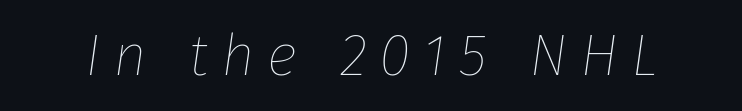
{"italic": "yes", "lean": "right", "slant_degrees": 8, "bold": "no", "weight": "thin", "width": "normal", "stroke_contrast": "low", "x_height": "medium", "monospaced": "no", "underline": "no", "letter_spacing": "wide", "letter_spacing_em": 0.22, "glyph_px": 58}
